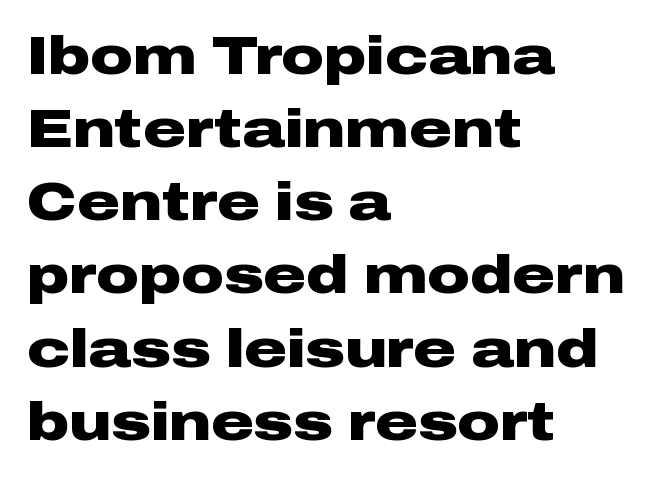
Q: Is the text bold? A: Yes.
Q: Is the text italic (slanted)? A: No, it is upright.
Q: Is the typeface a serif or a sans-serif typeface? A: Sans-serif.
Q: Is the text underlined? A: No.
Q: How is the paragraph aligned? A: Left-aligned.
Q: Is the spacing between letters normal or unusually wide? A: Normal.
Q: Is the spacing between lines tight, normal or loose? A: Normal.
Q: Width (condensed, normal, or wide)? A: Wide.
Q: Stroke contrast? A: Low.
Q: x-height? A: Medium.
Q: Monospaced? A: No.
